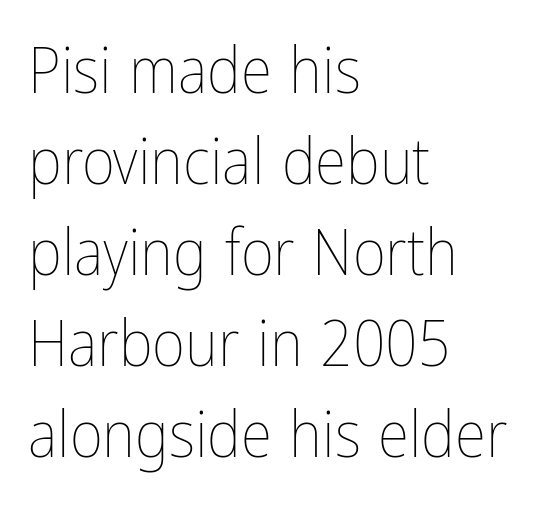
{"italic": "no", "bold": "no", "weight": "thin", "width": "condensed", "stroke_contrast": "low", "x_height": "medium", "monospaced": "no", "underline": "no", "align": "left", "line_spacing": "normal", "line_spacing_ratio": 1.42, "letter_spacing": "normal", "letter_spacing_em": 0.0, "glyph_px": 64}
